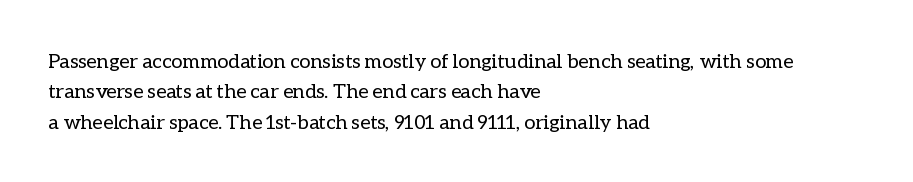
The typesetting does not lean heavy: it is not bold. Words appear dense and cohesive because spacing is normal. Every character sits straight up, as roman type does. What's the leading like? Ordinary, nothing unusual. Glance below the letters and you will spot only blank space.
